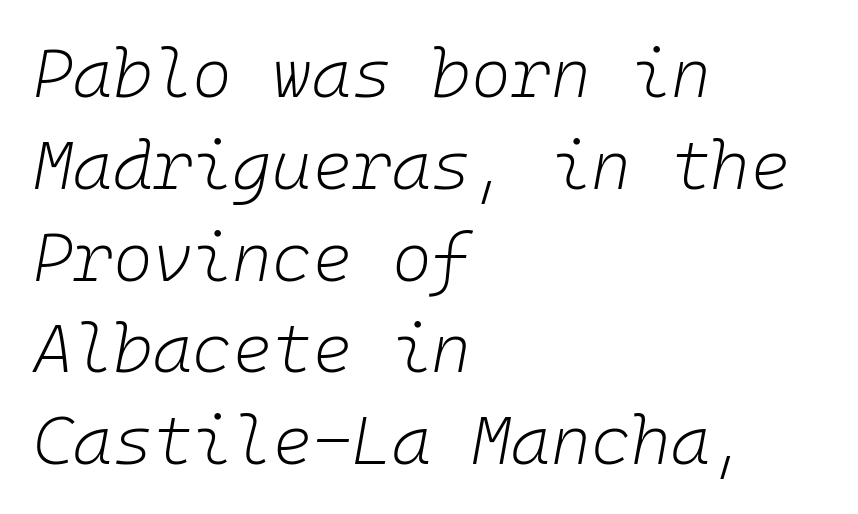
Decoration check: the copy has no underline. This sample has the even, mechanical cadence of fixed-width lettering. These lines are set flush left with a ragged right edge. Nobody touched the tracking dial on this one.
